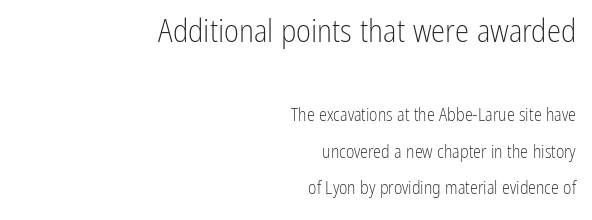
Q: Is the text bold? A: No.
Q: Is the text italic (slanted)? A: No, it is upright.
Q: Is the typeface a serif or a sans-serif typeface? A: Sans-serif.
Q: Is the text underlined? A: No.
Q: How is the paragraph aligned? A: Right-aligned.
Q: Is the spacing between letters normal or unusually wide? A: Normal.
Q: Is the spacing between lines tight, normal or loose? A: Loose.
Q: Which block of text is set in a larger size, the first (top) or the second (bottom)? A: The first (top) one.
Q: Width (condensed, normal, or wide)? A: Condensed.
Q: Stroke contrast? A: Low.
Q: x-height? A: Medium.
Q: Monospaced? A: No.
